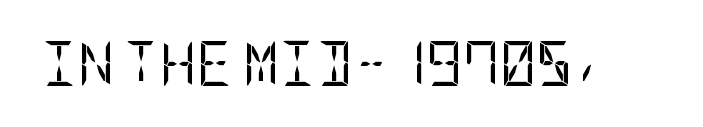
{"serif": "no", "italic": "no", "bold": "no", "weight": "regular", "width": "condensed", "stroke_contrast": "low", "x_height": "large", "underline": "no", "letter_spacing": "normal", "letter_spacing_em": 0.0, "glyph_px": 45}
